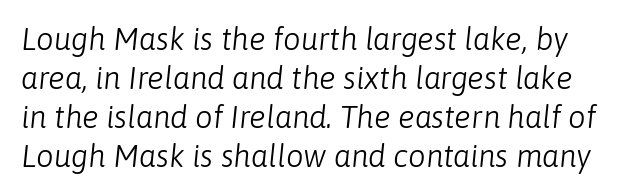
Honestly, the letter spacing is just normal — you wouldn't notice it. The face used here is proportionally spaced, like ordinary book or web type. Bare-footed words on every line. Each stroke keeps to a modest, everyday thickness or less.
